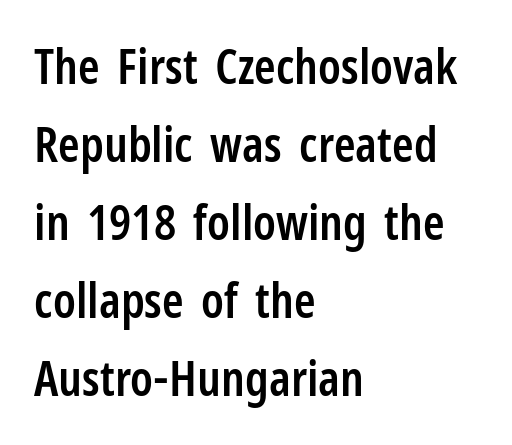
Q: Is the text bold? A: Semi-bold.
Q: Is the text italic (slanted)? A: No, it is upright.
Q: Is the typeface a serif or a sans-serif typeface? A: Sans-serif.
Q: Is the text underlined? A: No.
Q: How is the paragraph aligned? A: Left-aligned.
Q: Is the spacing between letters normal or unusually wide? A: Normal.
Q: Is the spacing between lines tight, normal or loose? A: Normal.
Q: Width (condensed, normal, or wide)? A: Condensed.
Q: Stroke contrast? A: Low.
Q: x-height? A: Medium.
Q: Monospaced? A: No.
